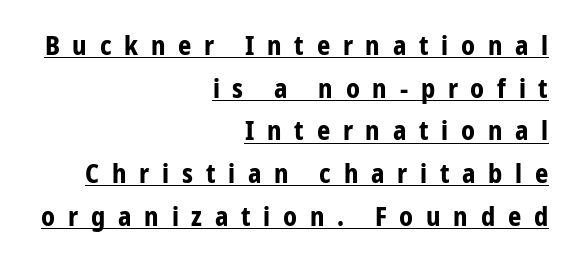
Q: Is the text bold? A: Yes.
Q: Is the text italic (slanted)? A: No, it is upright.
Q: Is the text underlined? A: Yes.
Q: How is the paragraph aligned? A: Right-aligned.
Q: Is the spacing between letters normal or unusually wide? A: Unusually wide.
Q: Is the spacing between lines tight, normal or loose? A: Normal.
